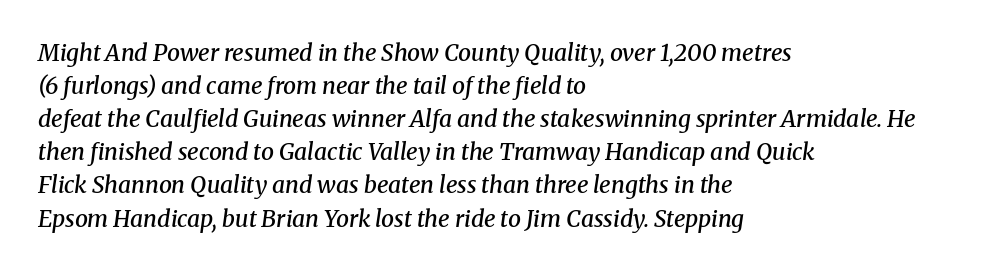
{"italic": "yes", "lean": "right", "slant_degrees": 8, "bold": "semi", "underline": "no", "align": "left", "line_spacing": "normal", "line_spacing_ratio": 1.44, "letter_spacing": "normal", "letter_spacing_em": 0.0, "glyph_px": 23}
